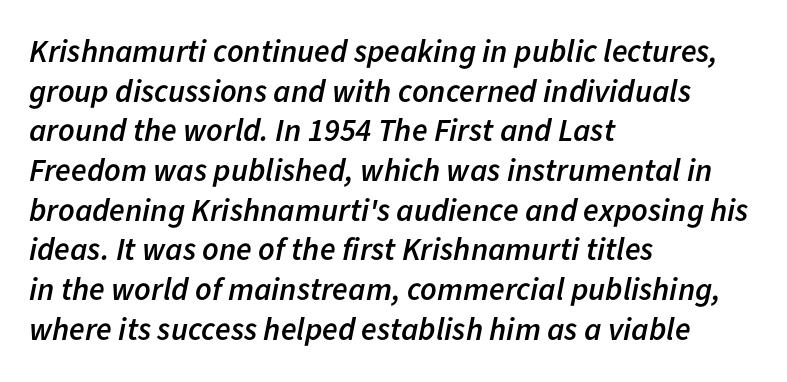
Character widths vary here, with narrow letters taking less room than wide ones. No extra tracking has been applied to these lines. The rendering applies a slant to the glyphs. Honestly, there is no underline to notice here at all. Weight check: semibold — heavier than regular, not quite bold. The paragraph shown leans on its left margin.
